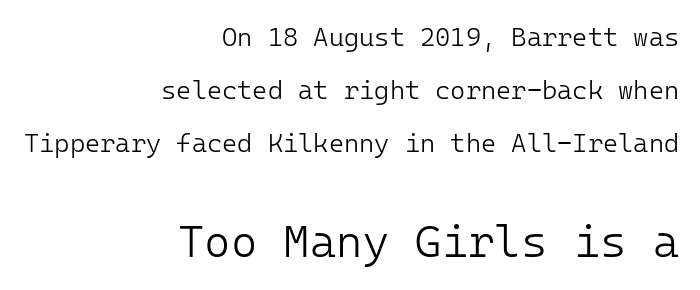
Notice the wide empty band between every row — that's loose leading. The axis of the letterforms is exactly vertical. Are there feet on the stems? There aren't — it's a sans. Default kerning and tracking; the words read as compact shapes. In this sample the second text group is rendered at the bigger scale. On a weight scale, this lands at 450 or below.
